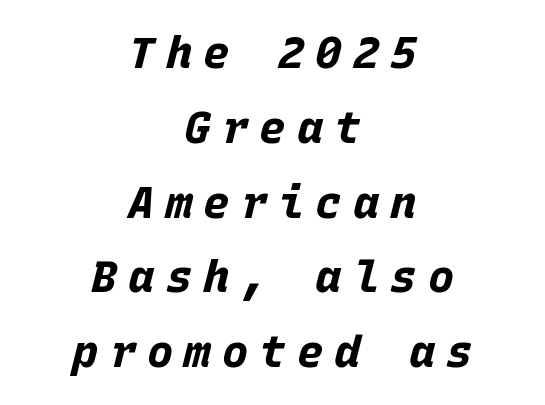
The image shows 44 px bold type, italic (leaning right), monospaced; set centered, normal line spacing (1.7x), unusually wide letter spacing (+0.25 em), not underlined; low stroke contrast and a large x-height.
